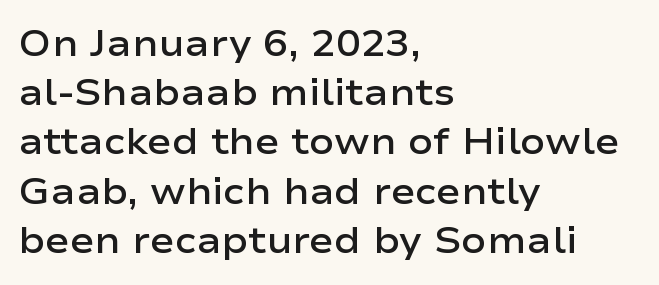
The image shows 37 px semibold, wide sans-serif type, upright; set left-aligned, normal line spacing (1.33x), normal letter spacing, not underlined; low stroke contrast and a medium x-height.
